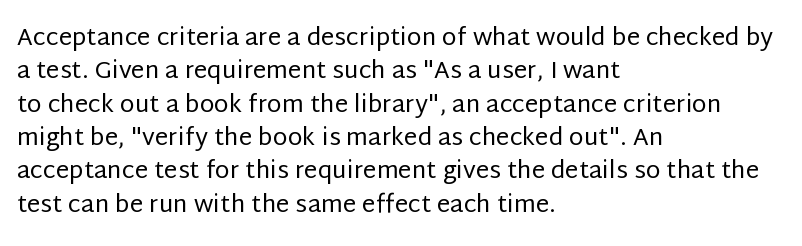
Q: Is the text bold? A: No.
Q: Is the text italic (slanted)? A: No, it is upright.
Q: Is the text underlined? A: No.
Q: How is the paragraph aligned? A: Left-aligned.
Q: Is the spacing between letters normal or unusually wide? A: Normal.
Q: Is the spacing between lines tight, normal or loose? A: Normal.
